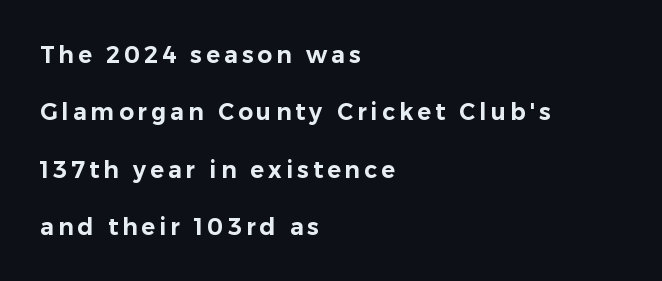
Honestly, the rows look like they've been pulled way apart. A typesetter would mark this as roman, not italic. Type without underlining. Teacher's note: observe the even left margin — that is flush-left alignment.
